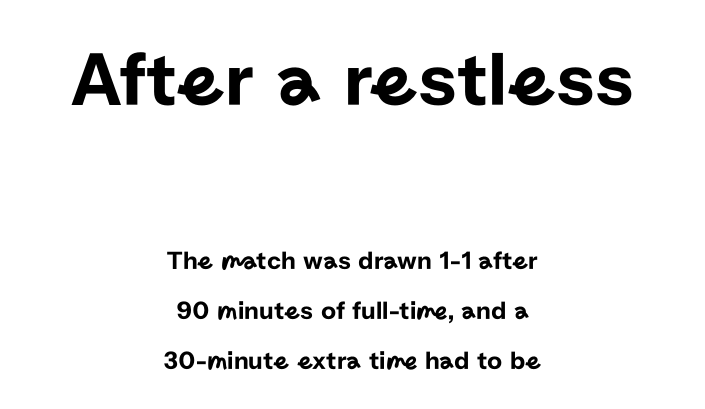
{"serif": "no", "italic": "no", "width": "normal", "stroke_contrast": "low", "x_height": "medium", "monospaced": "no", "underline": "no", "align": "center", "line_spacing": "loose", "line_spacing_ratio": 1.92, "letter_spacing": "normal", "letter_spacing_em": 0.0, "larger_block": "first", "size_ratio": 3.0, "glyph_px": 78}
